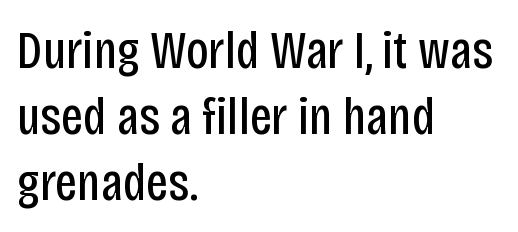
Q: Is the text bold? A: No.
Q: Is the text italic (slanted)? A: No, it is upright.
Q: Is the typeface a serif or a sans-serif typeface? A: Sans-serif.
Q: Is the text underlined? A: No.
Q: How is the paragraph aligned? A: Left-aligned.
Q: Is the spacing between letters normal or unusually wide? A: Normal.
Q: Width (condensed, normal, or wide)? A: Condensed.
Q: Stroke contrast? A: Low.
Q: x-height? A: Large.
Q: Monospaced? A: No.
